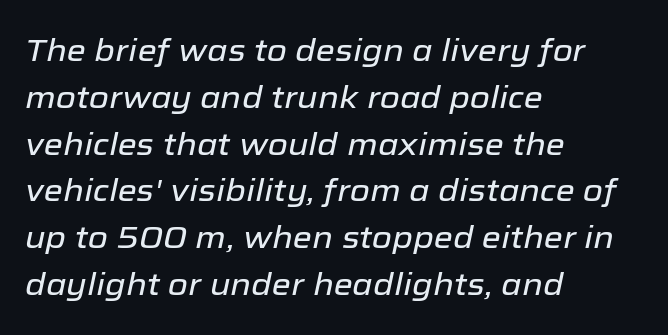
Spacing verdict: proportional, widths tailored to each character. Evenly set lines give the paragraph a standard silhouette. All the whitespace from short lines collects on the right. Letter spacing: default. Quick note: italic.
